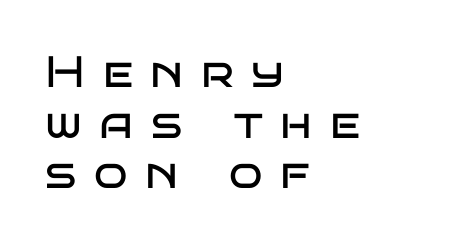
Q: Is the text bold? A: No.
Q: Is the text italic (slanted)? A: No, it is upright.
Q: Is the typeface a serif or a sans-serif typeface? A: Sans-serif.
Q: Is the text underlined? A: No.
Q: How is the paragraph aligned? A: Left-aligned.
Q: Is the spacing between letters normal or unusually wide? A: Unusually wide.
Q: Is the spacing between lines tight, normal or loose? A: Tight.
Q: Width (condensed, normal, or wide)? A: Wide.
Q: Stroke contrast? A: Low.
Q: x-height? A: Large.
Q: Monospaced? A: No.
